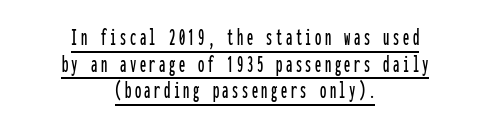
Q: Is the text italic (slanted)? A: No, it is upright.
Q: Is the text underlined? A: Yes.
Q: How is the paragraph aligned? A: Centered.
Q: Is the spacing between lines tight, normal or loose? A: Tight.
